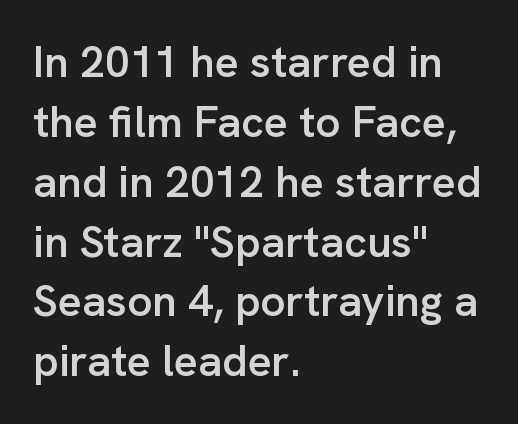
The image shows 44 px semibold sans-serif type, upright; set left-aligned, normal line spacing (1.36x), normal letter spacing, not underlined; low stroke contrast and a medium x-height.
